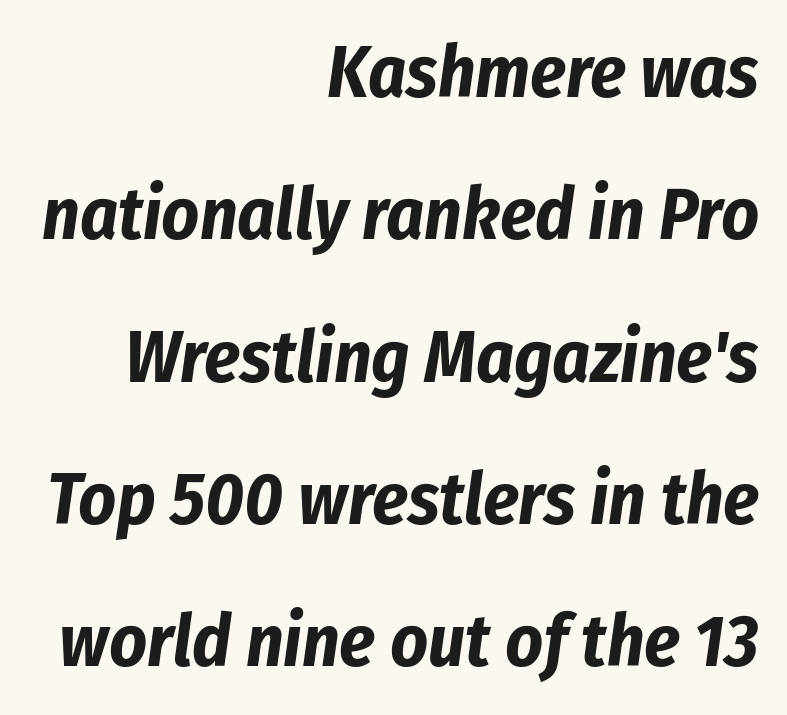
The image shows 73 px bold, condensed type, italic (leaning right); set right-aligned, loose line spacing (1.95x), normal letter spacing, not underlined; low stroke contrast and a medium x-height.
